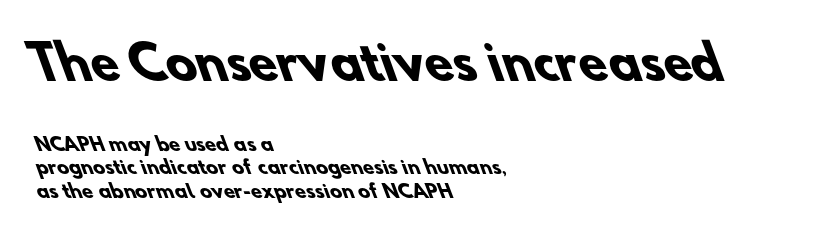
The image shows 46 px heavy sans-serif type; set left-aligned, normal line spacing (1.29x), normal letter spacing, not underlined; the first (top) block is 2.56x larger; low stroke contrast and a small x-height.
